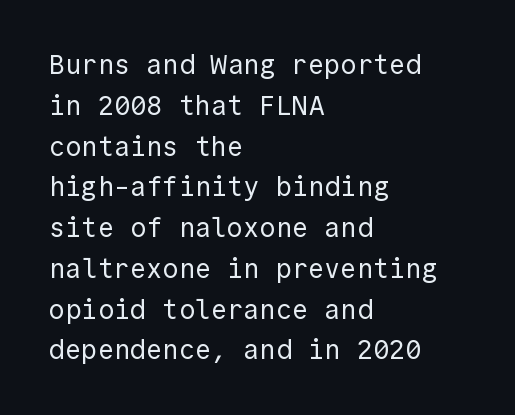
{"italic": "no", "bold": "no", "underline": "no", "align": "left", "line_spacing": "normal", "line_spacing_ratio": 1.51, "letter_spacing": "normal", "letter_spacing_em": 0.0, "glyph_px": 27}
